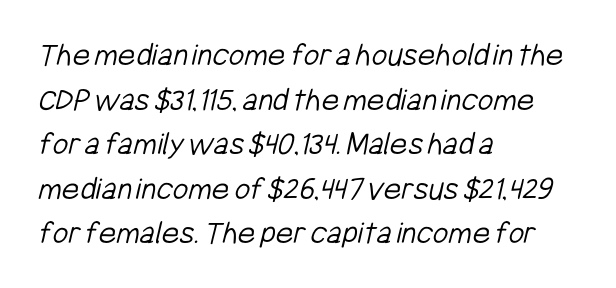
{"serif": "no", "bold": "no", "weight": "light", "width": "condensed", "stroke_contrast": "low", "x_height": "medium", "monospaced": "no", "underline": "no", "align": "left", "line_spacing": "normal", "line_spacing_ratio": 1.31, "letter_spacing": "normal", "letter_spacing_em": 0.0, "glyph_px": 34}
